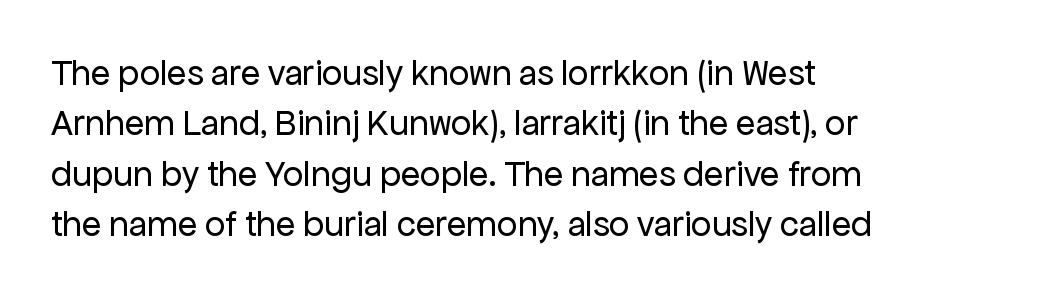
Q: Is the text bold? A: No.
Q: Is the text italic (slanted)? A: No, it is upright.
Q: Is the typeface a serif or a sans-serif typeface? A: Sans-serif.
Q: Is the text underlined? A: No.
Q: How is the paragraph aligned? A: Left-aligned.
Q: Is the spacing between letters normal or unusually wide? A: Normal.
Q: Is the spacing between lines tight, normal or loose? A: Normal.
Q: Width (condensed, normal, or wide)? A: Normal.
Q: Stroke contrast? A: Low.
Q: x-height? A: Medium.
Q: Monospaced? A: No.
